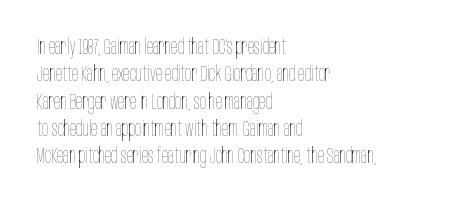
Q: Is the text bold? A: No.
Q: Is the text italic (slanted)? A: No, it is upright.
Q: Is the text underlined? A: No.
Q: How is the paragraph aligned? A: Left-aligned.
Q: Is the spacing between letters normal or unusually wide? A: Normal.
Q: Is the spacing between lines tight, normal or loose? A: Normal.
